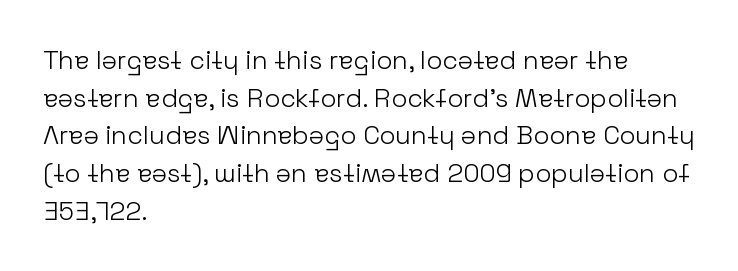
Q: Is the text bold? A: No.
Q: Is the text italic (slanted)? A: No, it is upright.
Q: Is the text underlined? A: No.
Q: How is the paragraph aligned? A: Left-aligned.
Q: Is the spacing between letters normal or unusually wide? A: Normal.
Q: Is the spacing between lines tight, normal or loose? A: Normal.
